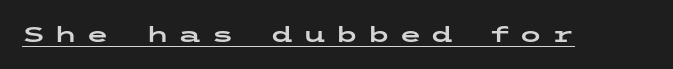
{"italic": "no", "underline": "yes", "letter_spacing": "wide", "letter_spacing_em": 0.43, "glyph_px": 21}
